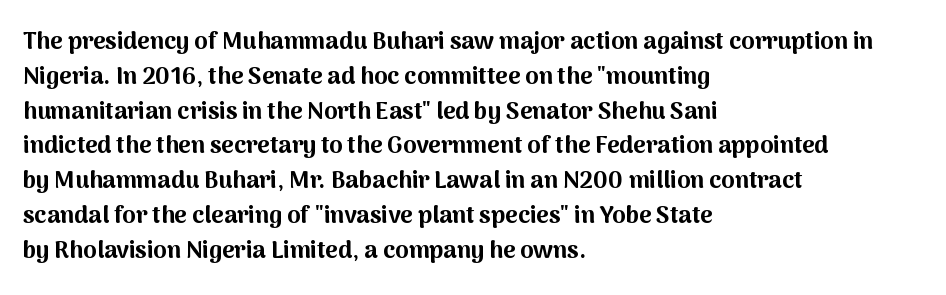
The image shows 24 px bold type, upright; set left-aligned, normal line spacing (1.45x), normal letter spacing, not underlined.
